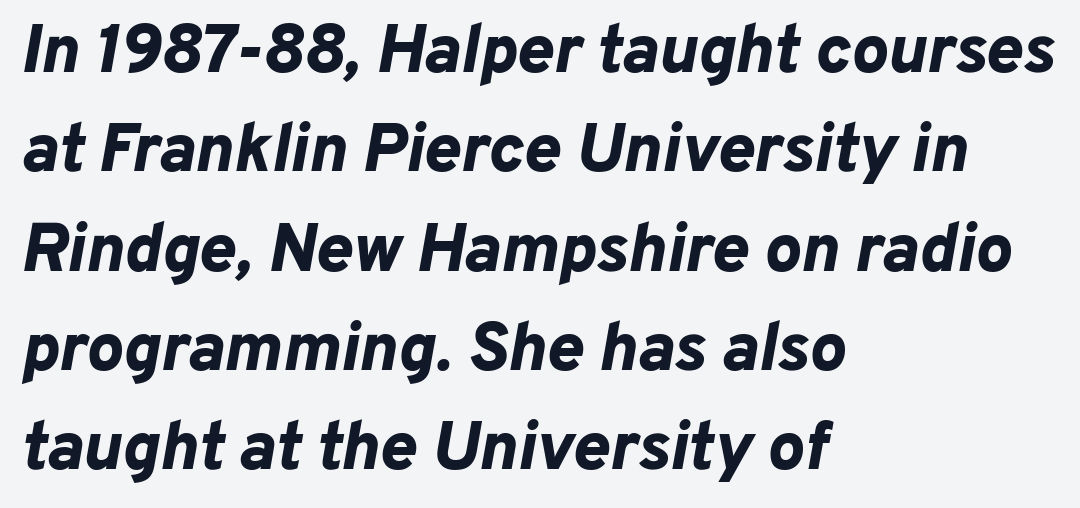
Q: Is the text bold? A: Yes.
Q: Is the text italic (slanted)? A: Yes, it leans right by about 10 degrees.
Q: Is the text underlined? A: No.
Q: How is the paragraph aligned? A: Left-aligned.
Q: Is the spacing between letters normal or unusually wide? A: Normal.
Q: Is the spacing between lines tight, normal or loose? A: Normal.
Q: Width (condensed, normal, or wide)? A: Normal.
Q: Stroke contrast? A: Low.
Q: x-height? A: Medium.
Q: Monospaced? A: No.
